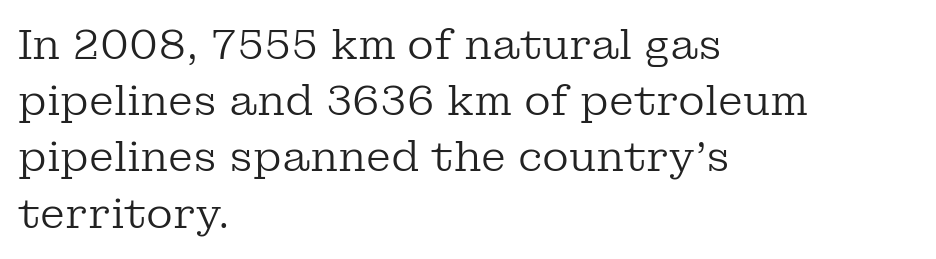
The image shows 41 px regular-weight serif type, upright; set left-aligned, normal line spacing (1.37x), normal letter spacing, not underlined; low stroke contrast and a medium x-height.
